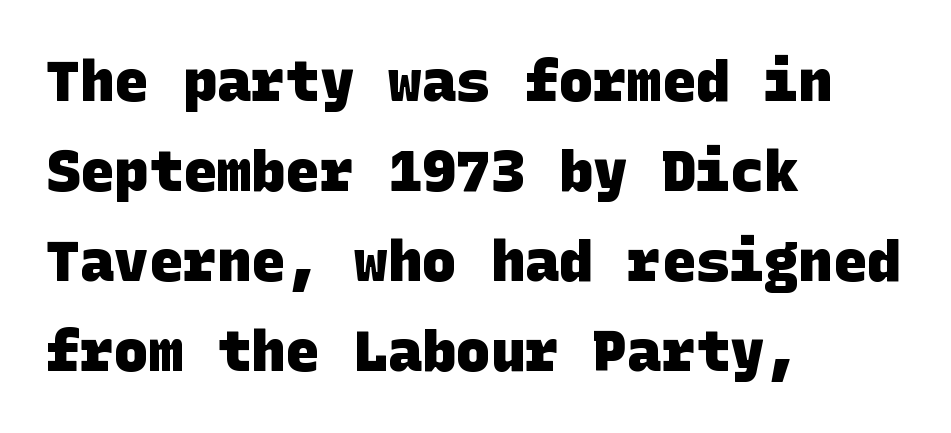
Q: Is the text bold? A: Yes.
Q: Is the typeface a serif or a sans-serif typeface? A: Sans-serif.
Q: Is the text underlined? A: No.
Q: How is the paragraph aligned? A: Left-aligned.
Q: Is the spacing between letters normal or unusually wide? A: Normal.
Q: Is the spacing between lines tight, normal or loose? A: Normal.
Q: Width (condensed, normal, or wide)? A: Normal.
Q: Stroke contrast? A: Low.
Q: x-height? A: Large.
